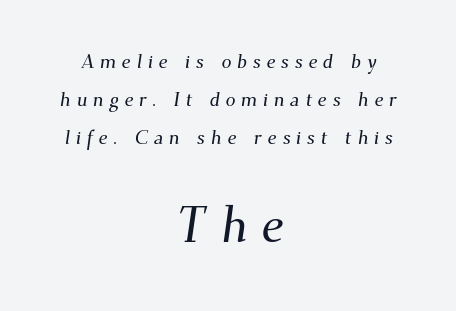
The image shows 50 px serif type; set centered, line spacing 1.89x, unusually wide letter spacing (+0.28 em), not underlined; the second (bottom) block is 2.5x larger; medium stroke contrast and a small x-height.
